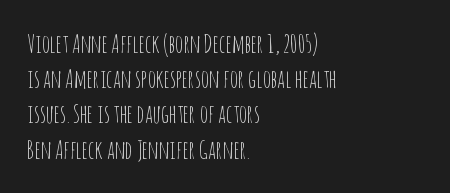
Weight: not bold — regular or lighter. Summary of vertical rhythm: regular, with standard interline spacing. Italic? Not at all — the glyphs are vertical. Words appear dense and cohesive because spacing is normal. Glance below the letters and you will spot only blank space.
